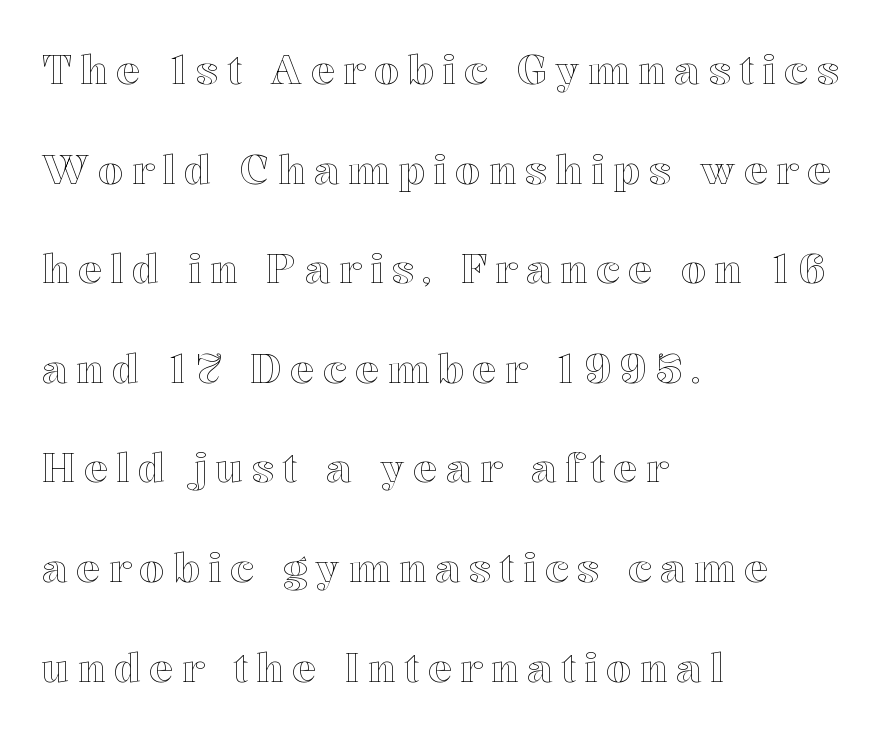
The image shows 40 px text type, upright; set left-aligned, loose line spacing (2.49x), unusually wide letter spacing (+0.21 em), not underlined; a medium x-height.
